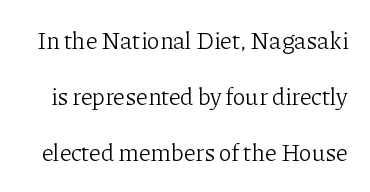
Q: Is the text bold? A: No.
Q: Is the text italic (slanted)? A: No, it is upright.
Q: Is the text underlined? A: No.
Q: Is the spacing between letters normal or unusually wide? A: Normal.
Q: Is the spacing between lines tight, normal or loose? A: Loose.
